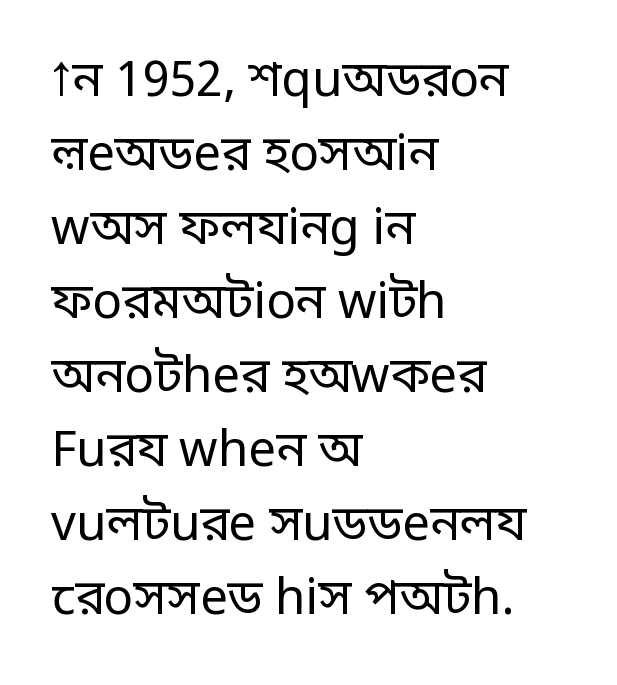
Q: Is the text bold? A: No.
Q: Is the text italic (slanted)? A: No, it is upright.
Q: Is the typeface a serif or a sans-serif typeface? A: Sans-serif.
Q: Is the text underlined? A: No.
Q: How is the paragraph aligned? A: Left-aligned.
Q: Is the spacing between letters normal or unusually wide? A: Normal.
Q: Is the spacing between lines tight, normal or loose? A: Normal.
Q: Width (condensed, normal, or wide)? A: Normal.
Q: Stroke contrast? A: Low.
Q: x-height? A: Large.
Q: Monospaced? A: No.
